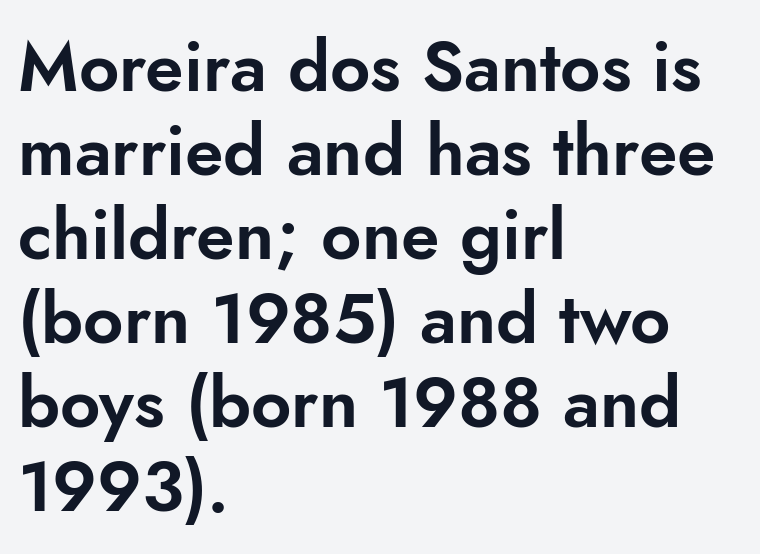
The image shows 70 px sans-serif type, upright; set left-aligned, line spacing 1.2x, normal letter spacing, not underlined; low stroke contrast and a small x-height.
